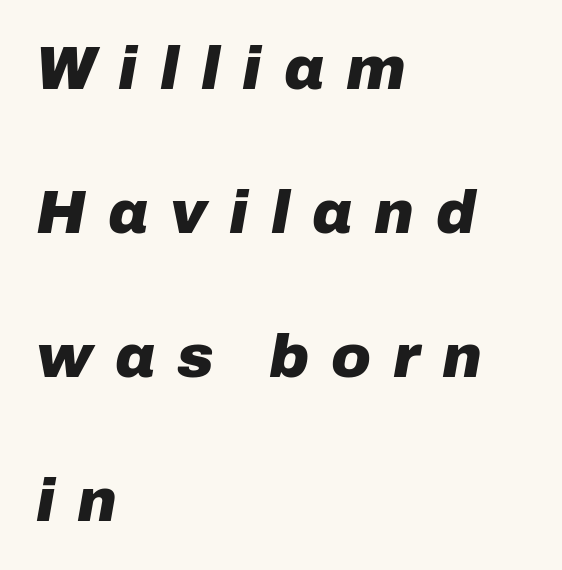
The image shows 60 px heavy type, italic (leaning right); set left-aligned, loose line spacing (2.4x), unusually wide letter spacing (+0.37 em), not underlined; low stroke contrast and a medium x-height.
